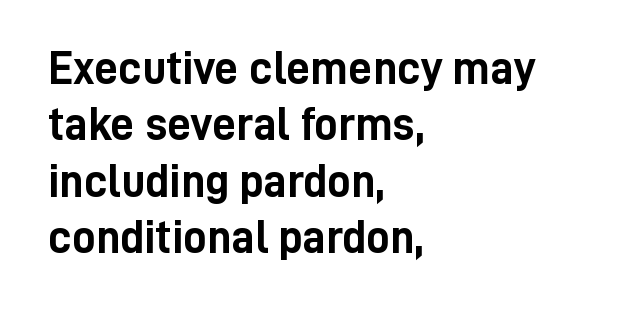
{"serif": "no", "italic": "no", "bold": "yes", "weight": "semibold", "width": "condensed", "stroke_contrast": "low", "x_height": "medium", "monospaced": "no", "underline": "no", "align": "left", "line_spacing_ratio": 1.2, "letter_spacing": "normal", "letter_spacing_em": 0.0, "glyph_px": 47}
